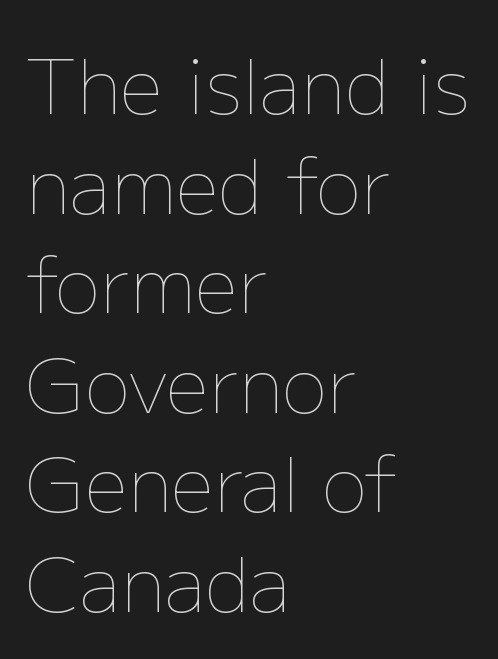
{"italic": "no", "bold": "no", "weight": "thin", "width": "normal", "stroke_contrast": "low", "x_height": "medium", "monospaced": "no", "underline": "no", "align": "left", "line_spacing": "normal", "line_spacing_ratio": 1.31, "letter_spacing": "normal", "letter_spacing_em": 0.0, "glyph_px": 76}
